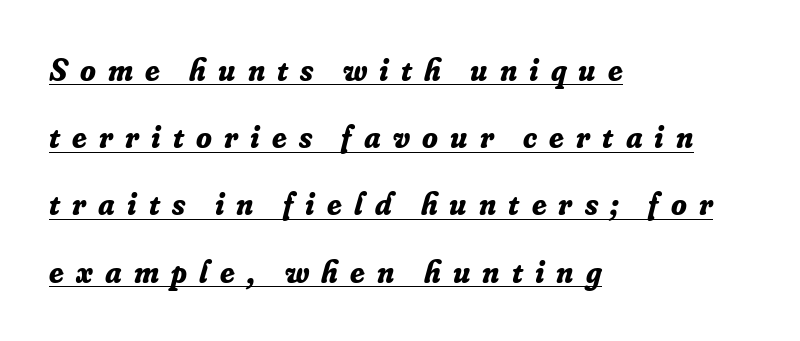
The image shows 32 px bold serif type, italic (leaning right); set left-aligned, loose line spacing (2.1x), unusually wide letter spacing (+0.38 em), underlined; low stroke contrast and a small x-height.
